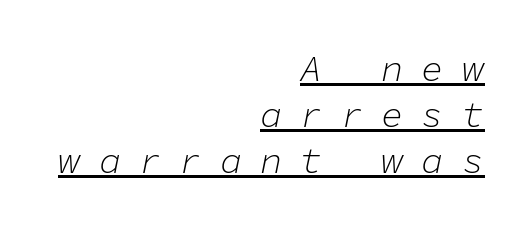
Monospaced: the letters line up in strict vertical columns. Each word looks stretched out because of the extra space between its letters. There's an unmistakable incline to the writing here. This is underlined copy, the kind a proofreader might mark for attention. The passage shown is not bold in any degree. The setting favours the right margin, as signatures and pull-quotes sometimes do.
